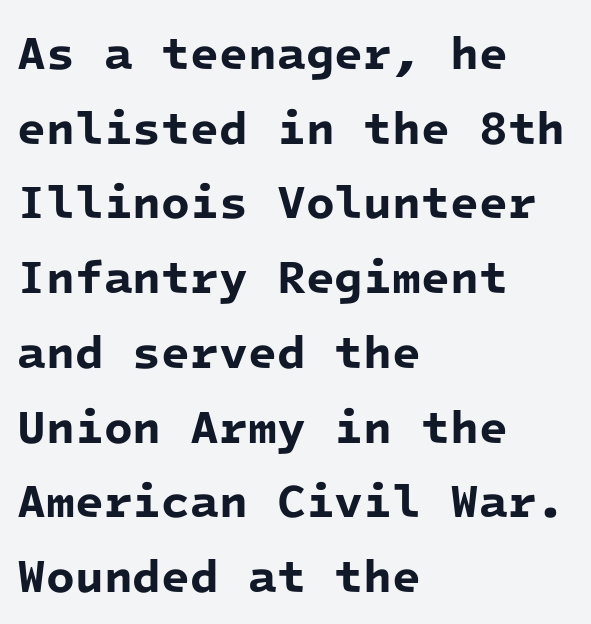
{"serif": "no", "bold": "yes", "weight": "bold", "width": "normal", "stroke_contrast": "low", "x_height": "medium", "monospaced": "yes", "underline": "no", "align": "left", "line_spacing": "normal", "line_spacing_ratio": 1.59, "letter_spacing": "normal", "letter_spacing_em": 0.0, "glyph_px": 47}
